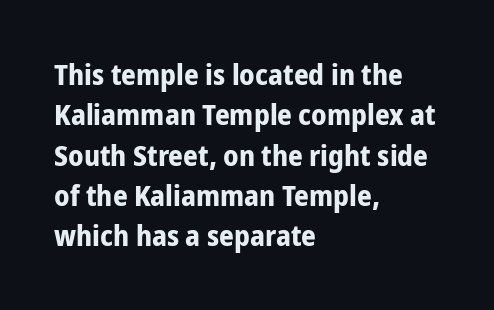
The image shows 29 px bold, condensed sans-serif type, upright; set left-aligned, normal line spacing (1.39x), normal letter spacing, not underlined; low stroke contrast and a medium x-height.
